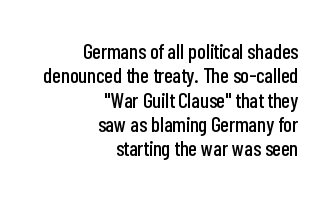
Q: Is the text italic (slanted)? A: No, it is upright.
Q: Is the text underlined? A: No.
Q: How is the paragraph aligned? A: Right-aligned.
Q: Is the spacing between letters normal or unusually wide? A: Normal.
